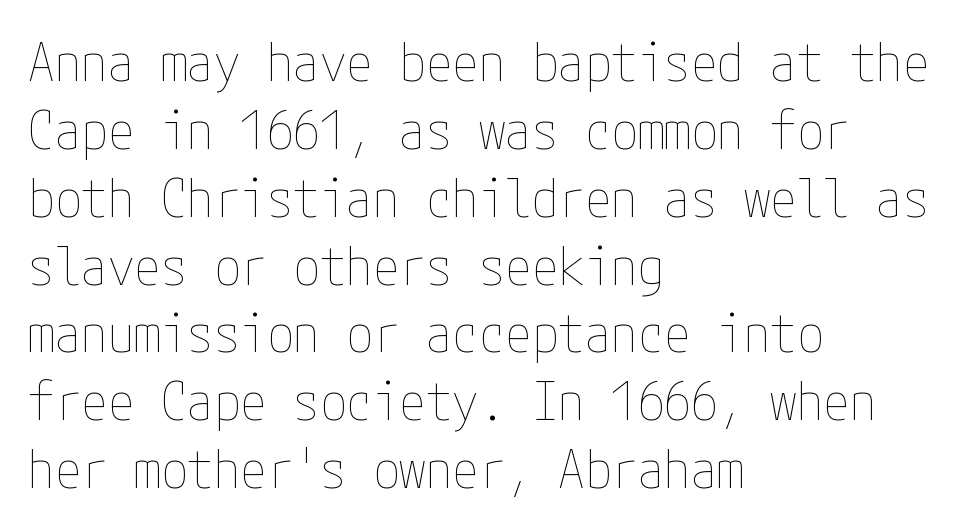
Q: Is the text bold? A: No.
Q: Is the text italic (slanted)? A: No, it is upright.
Q: Is the text underlined? A: No.
Q: How is the paragraph aligned? A: Left-aligned.
Q: Is the spacing between letters normal or unusually wide? A: Normal.
Q: Is the spacing between lines tight, normal or loose? A: Normal.
Q: Width (condensed, normal, or wide)? A: Condensed.
Q: Stroke contrast? A: Low.
Q: x-height? A: Medium.
